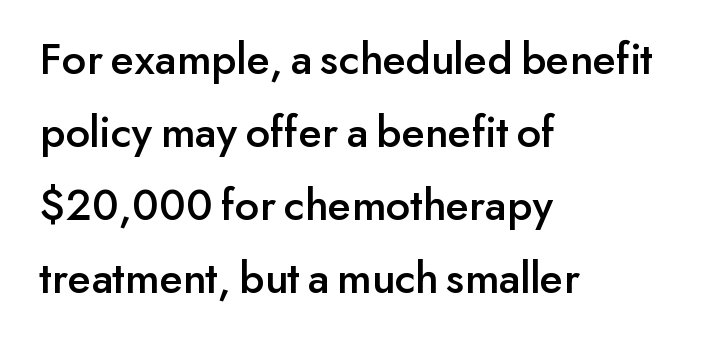
The image shows 46 px sans-serif type, upright; set left-aligned, normal line spacing (1.59x), normal letter spacing, not underlined; low stroke contrast and a small x-height.
